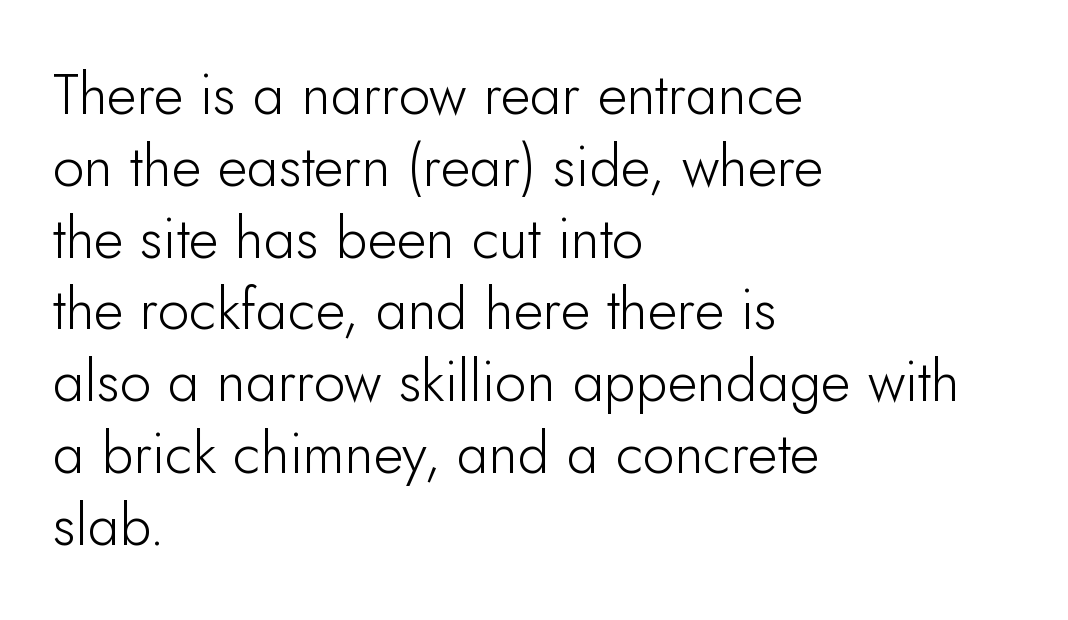
The face used here is rendered with its standard letterfit. Is the stroke heavy? The answer is a plain regular-or-lighter. Has an underline been added? It has not. Ordinary non-slanted type is in use.
